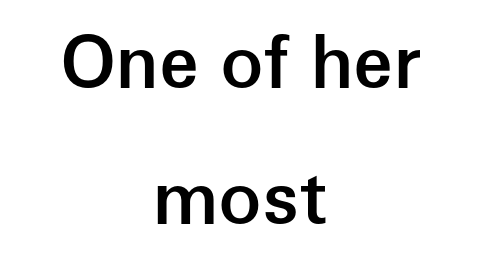
Q: Is the text bold? A: Semi-bold.
Q: Is the text italic (slanted)? A: No, it is upright.
Q: Is the typeface a serif or a sans-serif typeface? A: Sans-serif.
Q: Is the text underlined? A: No.
Q: How is the paragraph aligned? A: Centered.
Q: Is the spacing between letters normal or unusually wide? A: Normal.
Q: Width (condensed, normal, or wide)? A: Normal.
Q: Stroke contrast? A: Low.
Q: x-height? A: Medium.
Q: Monospaced? A: No.
